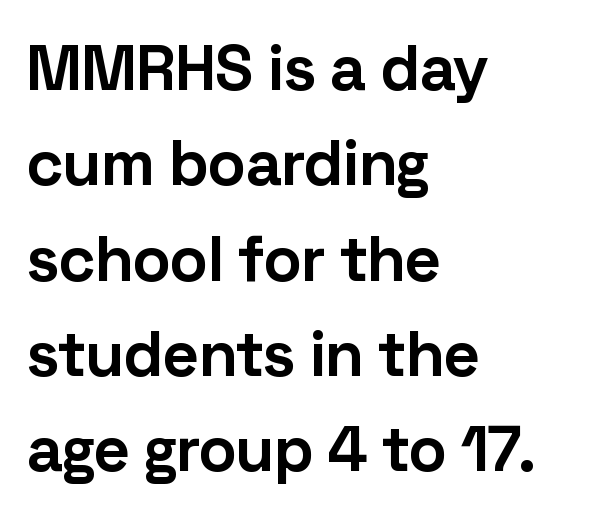
The image shows 64 px bold sans-serif type, upright; set left-aligned, normal line spacing (1.49x), normal letter spacing, not underlined; low stroke contrast and a medium x-height.
